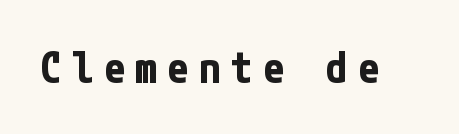
The image shows 43 px bold, condensed sans-serif type, upright; set unusually wide letter spacing (+0.24 em), not underlined; low stroke contrast and a medium x-height.
